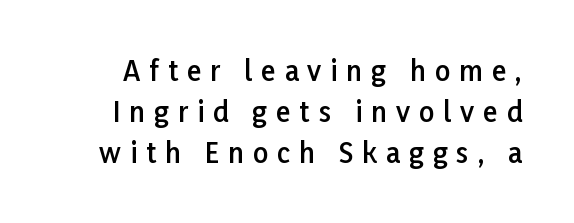
The image shows 27 px text type, upright; set normal line spacing (1.52x), unusually wide letter spacing (+0.33 em), not underlined.
